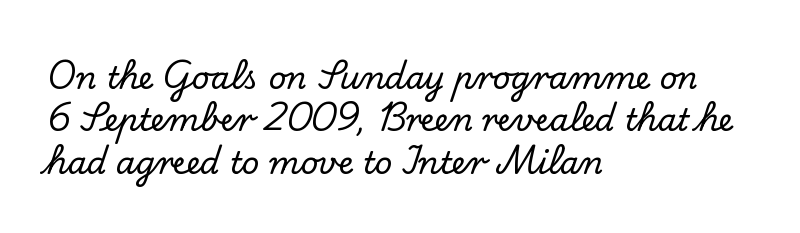
The passage shown is typed in a proportional face where columns would drift. Font category for this specimen: serif. Lines of text with bare space underneath. Inter-character spacing is left at the font's built-in metrics.
